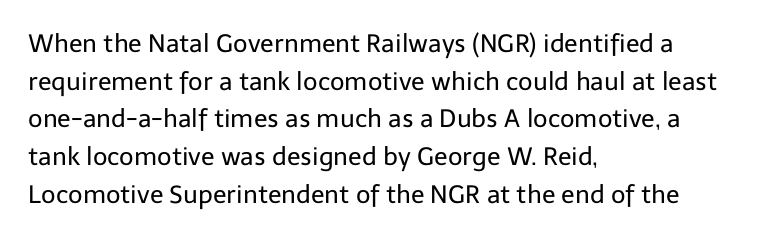
The image shows 25 px text type, upright; set left-aligned, normal line spacing (1.51x), normal letter spacing, not underlined.
